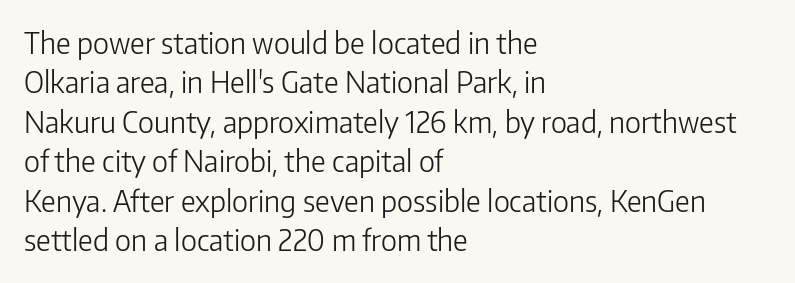
The image shows 29 px light sans-serif type, upright; set left-aligned, normal line spacing (1.36x), normal letter spacing, not underlined; low stroke contrast and a medium x-height.
